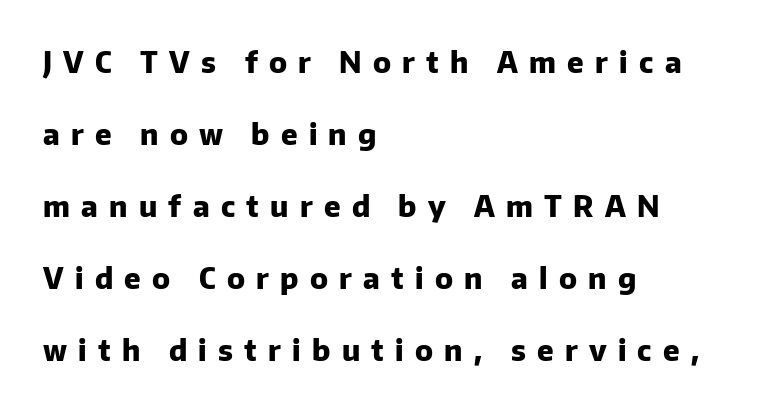
{"serif": "no", "italic": "no", "bold": "yes", "weight": "heavy", "width": "normal", "stroke_contrast": "low", "x_height": "medium", "monospaced": "no", "underline": "no", "align": "left", "line_spacing": "loose", "line_spacing_ratio": 2.48, "letter_spacing": "wide", "letter_spacing_em": 0.39, "glyph_px": 29}
